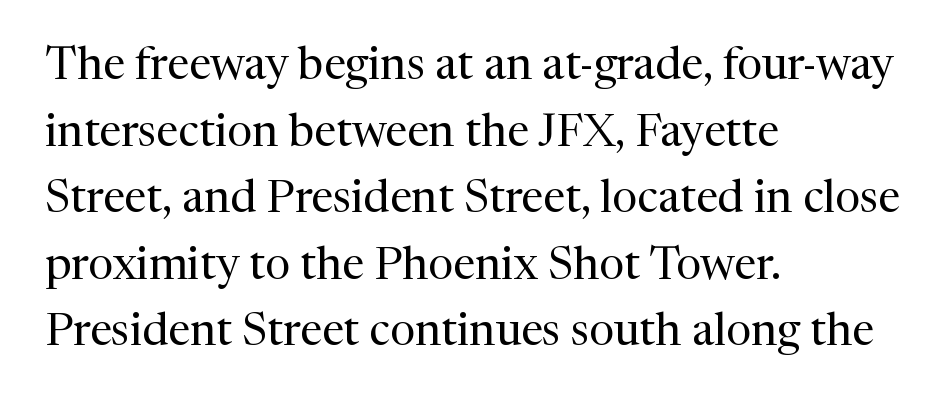
No word sits above an underline. Nobody touched the tracking dial on this one. Small tapered or slab feet sit at the stroke ends, so this counts as serif. Does the leading feel generous? No, just average. Varying glyph widths throughout — classic text-font behaviour. The lettering holds an erect, upright posture throughout.
